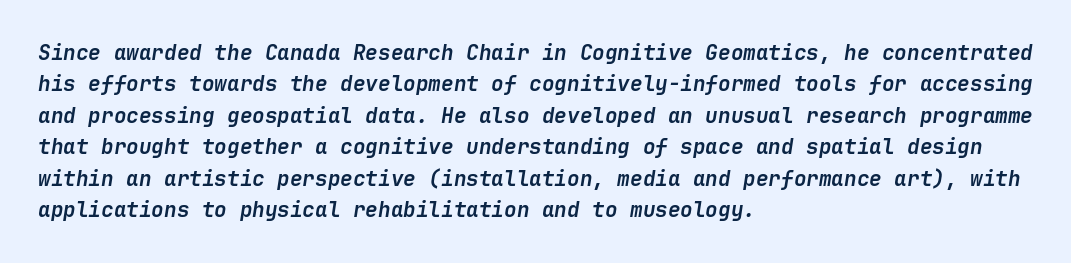
{"italic": "yes", "lean": "right", "slant_degrees": 9, "bold": "yes", "underline": "no", "align": "left", "line_spacing": "normal", "line_spacing_ratio": 1.5, "letter_spacing": "normal", "letter_spacing_em": 0.0, "glyph_px": 21}
